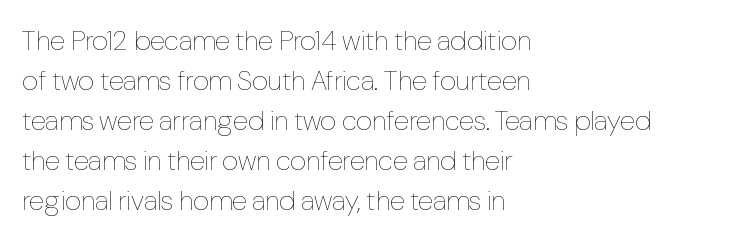
The type is set solid horizontally, with unmodified tracking. The face used here is proportionally spaced, like ordinary book or web type. Vertically, the passage feels balanced, rows spaced as you'd expect. Unlike italic type, these characters show no tilt at all. Caption: multi-line text, flush left, ragged right. Plain, unruled lines of type.
